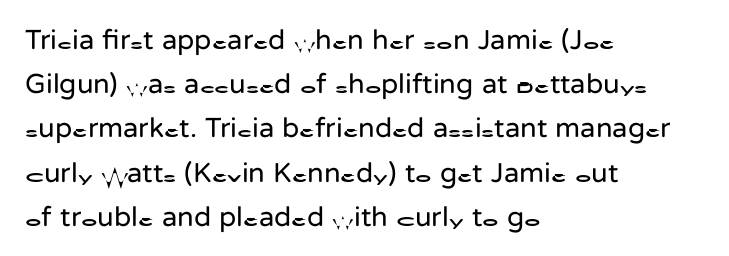
The image shows 28 px regular-weight sans-serif type, upright; set left-aligned, normal line spacing (1.58x), normal letter spacing, not underlined; low stroke contrast and a medium x-height.
